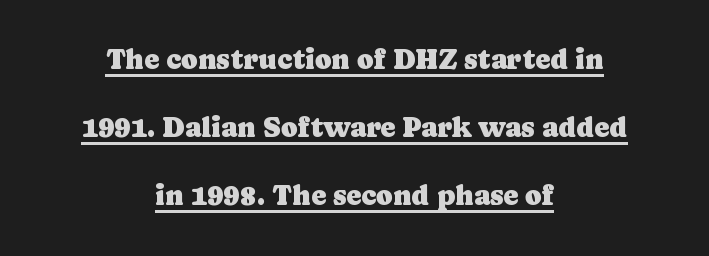
The image shows 28 px serif type, upright; set centered, loose line spacing (2.43x), normal letter spacing, underlined; low stroke contrast and a medium x-height.
